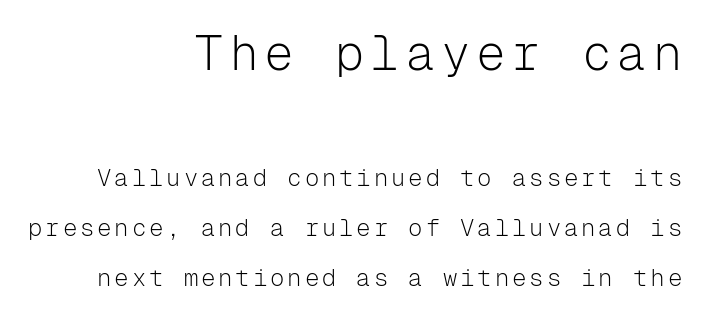
The passage shown begins with its larger block and ends with its smaller one. In CSS terms this would be text-align: right. The gap between lines stays unmarked. The lettering stays uniformly vertical, giving the passage a roman look. The strokes are not fattened; the text isn't bold.
